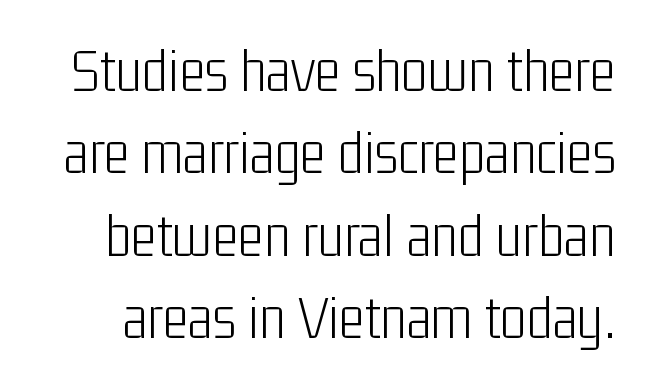
The image shows 62 px light, condensed sans-serif type, upright; set normal line spacing (1.33x), normal letter spacing, not underlined; low stroke contrast and a medium x-height.
